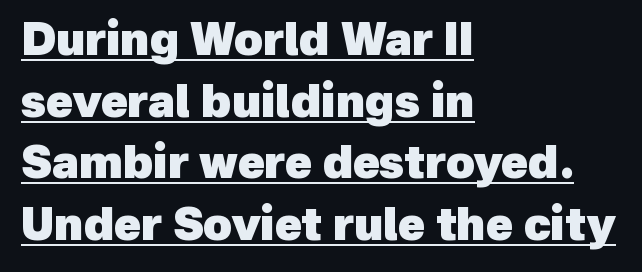
The image shows 44 px heavy sans-serif type; set left-aligned, normal line spacing (1.4x), normal letter spacing, underlined; a medium x-height.
